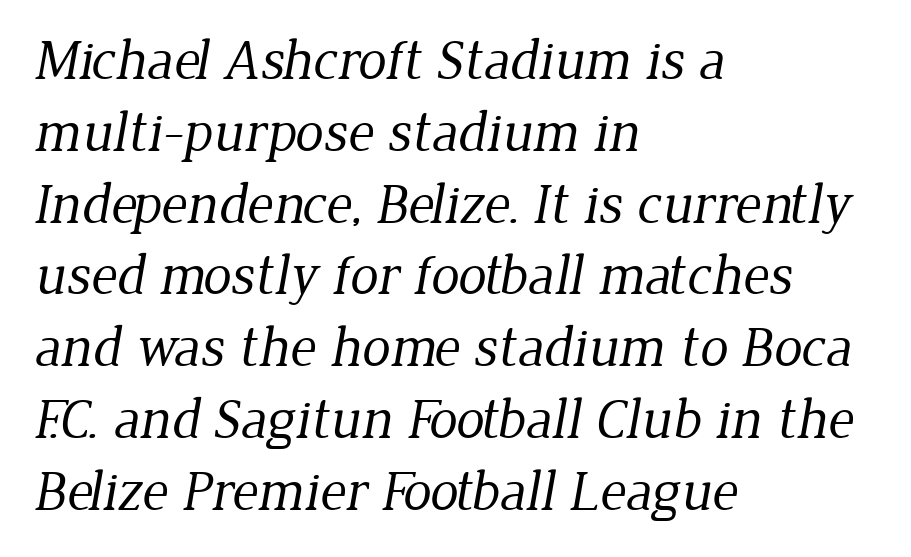
This sample has the flowing, uneven cadence of proportional lettering. The passage shown is not bold in any degree. These lines sit exactly where default settings would place them. You could call the tracking neutral — neither tight nor loose.
